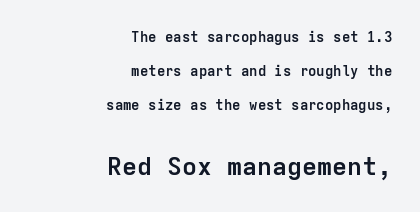
The image shows 25 px bold type, upright; set right-aligned, loose line spacing (2.44x), normal letter spacing, not underlined; the second (bottom) block is 1.79x larger.
